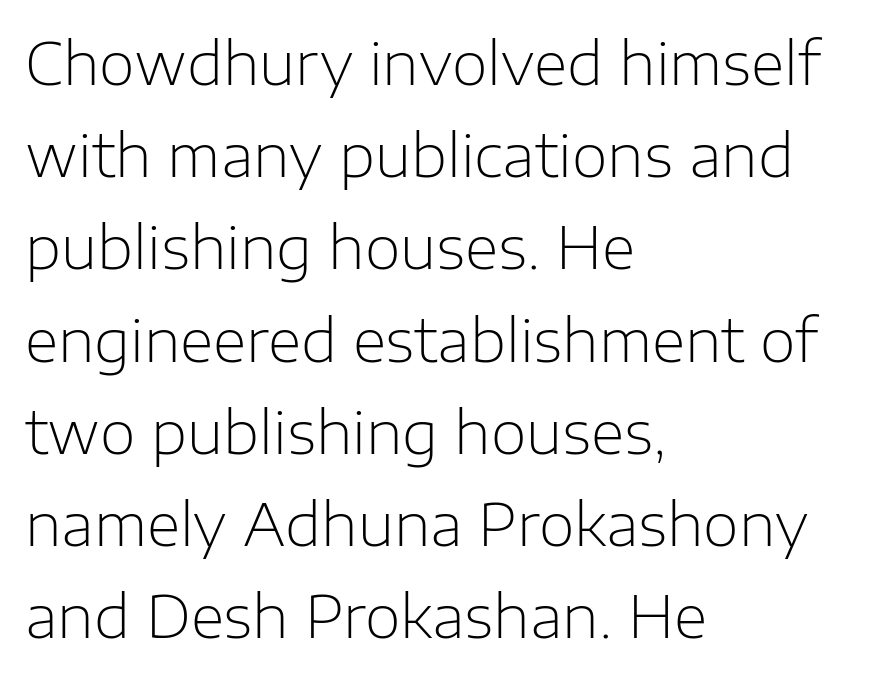
The image shows 58 px light sans-serif type, upright; set left-aligned, normal line spacing (1.59x), normal letter spacing, not underlined; low stroke contrast and a medium x-height.
